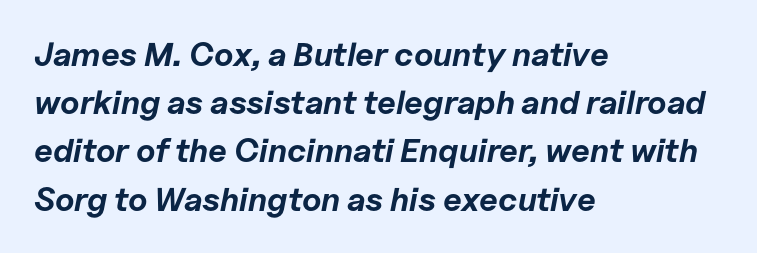
{"italic": "yes", "lean": "right", "slant_degrees": 11, "bold": "yes", "weight": "bold", "width": "normal", "stroke_contrast": "low", "x_height": "medium", "monospaced": "no", "underline": "no", "align": "left", "line_spacing": "normal", "line_spacing_ratio": 1.46, "letter_spacing": "normal", "letter_spacing_em": 0.0, "glyph_px": 33}
